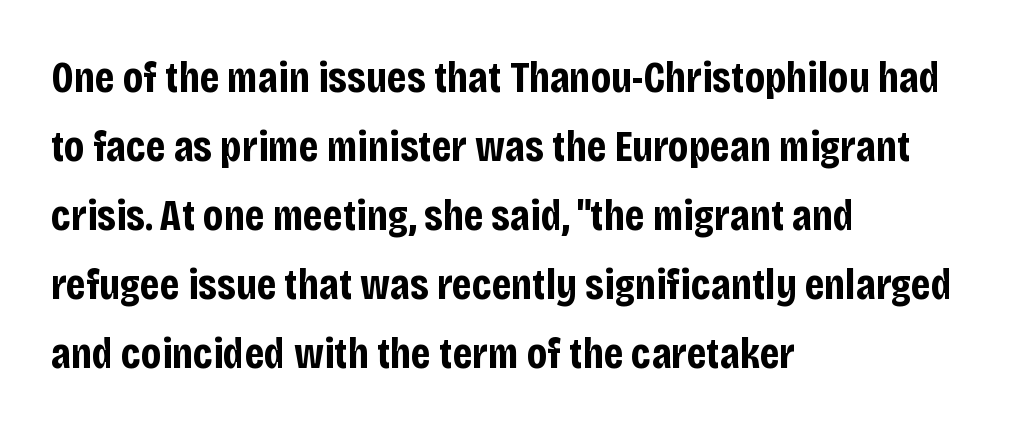
The image shows 44 px bold, condensed sans-serif type, upright; set left-aligned, normal line spacing (1.57x), normal letter spacing, not underlined; low stroke contrast and a large x-height.
